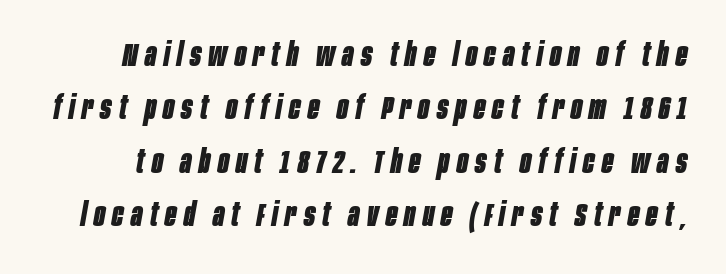
The image shows 33 px bold, condensed type, italic (leaning right); set normal line spacing (1.62x), unusually wide letter spacing (+0.22 em), not underlined; low stroke contrast and a large x-height.
